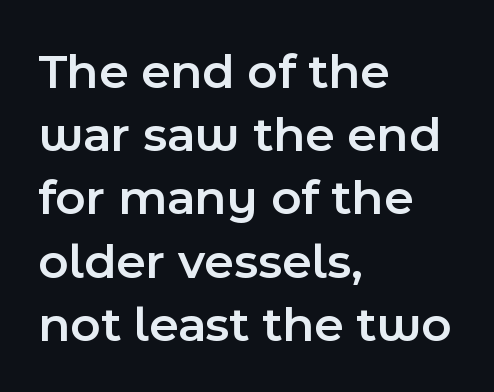
{"serif": "no", "italic": "no", "bold": "semi", "weight": "semibold", "width": "normal", "x_height": "medium", "monospaced": "no", "underline": "no", "align": "left", "line_spacing_ratio": 1.24, "letter_spacing": "normal", "letter_spacing_em": 0.0, "glyph_px": 51}
